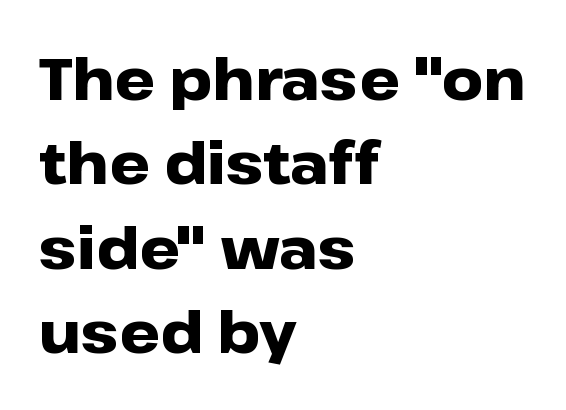
The typesetting leans heavy: a genuine bold. A typesetter would call this proportional, since set widths differ per character. A normal amount of white space separates one row of letters from the next. Nope, no serifs anywhere on these letters.
